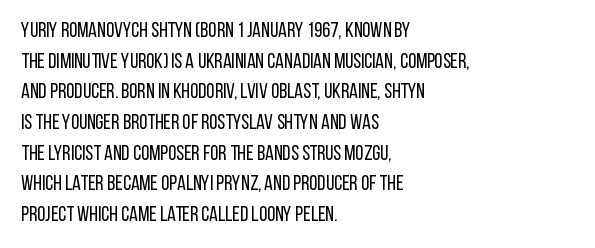
The strip under each line holds only bare page. The lines in this sample share a left origin and differ only in where they stop. The block of text has a typical density, with ordinary space between rows. A typesetter would call this zero additional tracking. Each stroke keeps to a modest, everyday thickness or less. Style check: upright.
